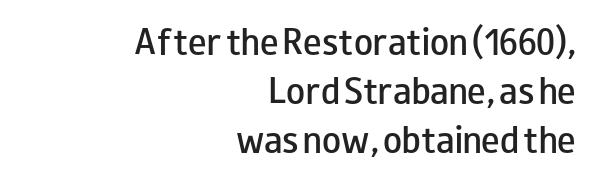
Q: Is the text bold? A: Semi-bold.
Q: Is the text italic (slanted)? A: No, it is upright.
Q: Is the typeface a serif or a sans-serif typeface? A: Sans-serif.
Q: Is the text underlined? A: No.
Q: How is the paragraph aligned? A: Right-aligned.
Q: Is the spacing between letters normal or unusually wide? A: Normal.
Q: Is the spacing between lines tight, normal or loose? A: Normal.
Q: Width (condensed, normal, or wide)? A: Wide.
Q: Stroke contrast? A: Low.
Q: x-height? A: Small.
Q: Monospaced? A: No.
